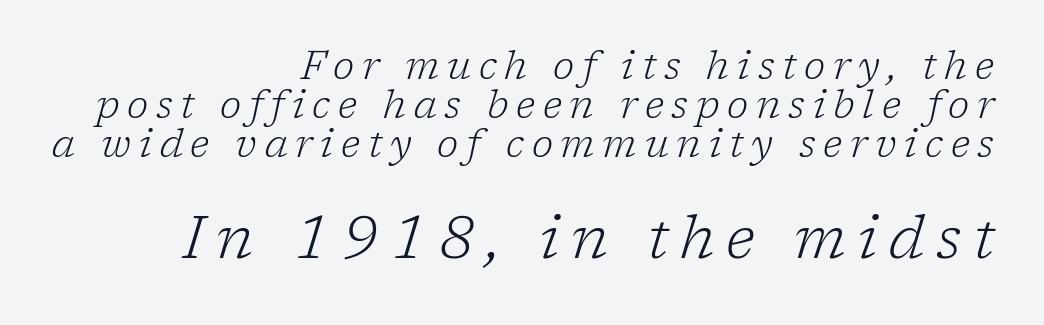
These lines are set flush right with a ragged left edge. Weight: regular or lighter. Display-style spreading of the glyphs; the letterfit is very open. A typesetter would call this proportional, since set widths differ per character. Italic? Definitely — the glyphs are oblique.
